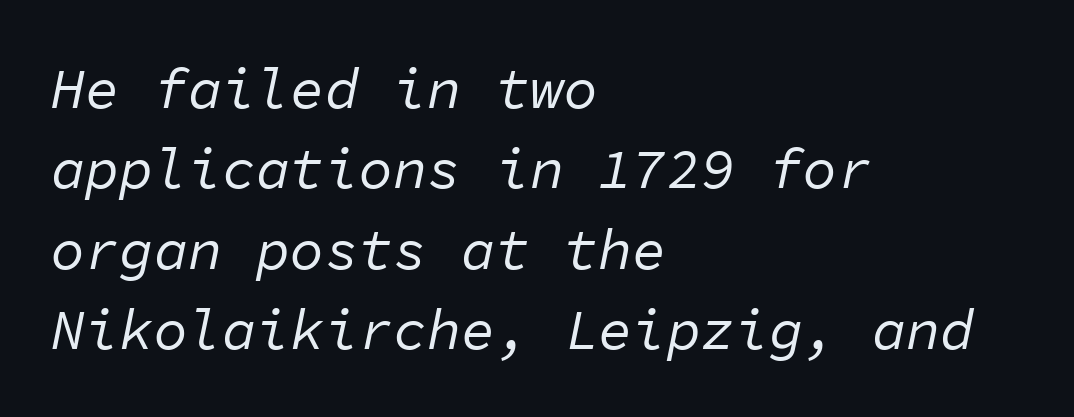
The image shows 57 px regular-weight type, italic (leaning right), monospaced; set left-aligned, normal line spacing (1.41x), normal letter spacing, not underlined; low stroke contrast and a medium x-height.
